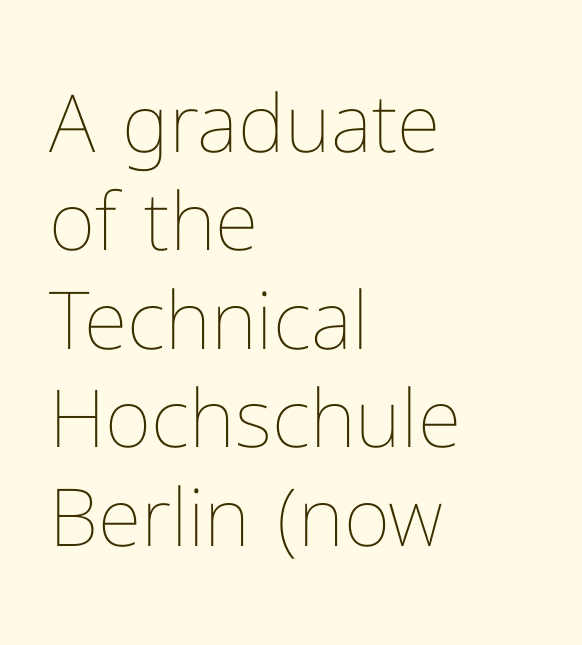
{"italic": "no", "bold": "no", "weight": "thin", "width": "normal", "stroke_contrast": "low", "x_height": "medium", "monospaced": "no", "underline": "no", "align": "left", "line_spacing_ratio": 1.23, "letter_spacing": "normal", "letter_spacing_em": 0.0, "glyph_px": 80}
